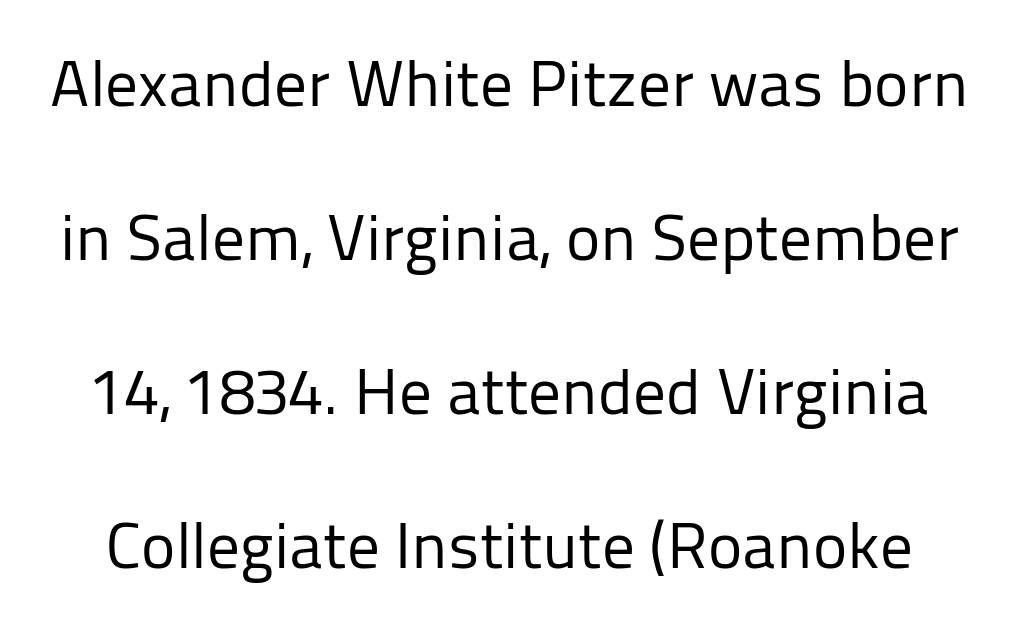
The image shows 65 px regular-weight sans-serif type, upright; set loose line spacing (2.37x), normal letter spacing, not underlined; low stroke contrast and a medium x-height.
